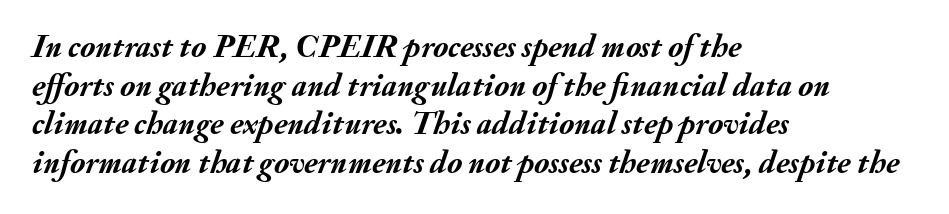
Q: Is the text bold? A: Yes.
Q: Is the text italic (slanted)? A: Yes, it leans right by about 20 degrees.
Q: Is the text underlined? A: No.
Q: How is the paragraph aligned? A: Left-aligned.
Q: Is the spacing between letters normal or unusually wide? A: Normal.
Q: Width (condensed, normal, or wide)? A: Normal.
Q: Stroke contrast? A: Medium.
Q: x-height? A: Small.
Q: Monospaced? A: No.
